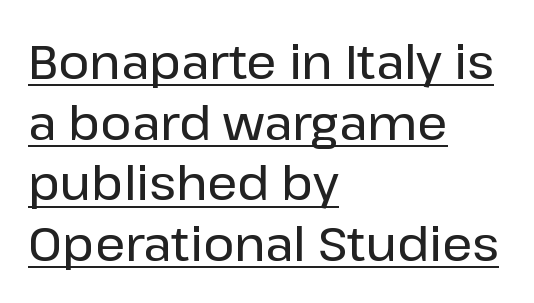
Q: Is the text italic (slanted)? A: No, it is upright.
Q: Is the typeface a serif or a sans-serif typeface? A: Sans-serif.
Q: Is the text underlined? A: Yes.
Q: How is the paragraph aligned? A: Left-aligned.
Q: Is the spacing between letters normal or unusually wide? A: Normal.
Q: Is the spacing between lines tight, normal or loose? A: Normal.
Q: Width (condensed, normal, or wide)? A: Normal.
Q: Stroke contrast? A: Low.
Q: x-height? A: Medium.
Q: Monospaced? A: No.
